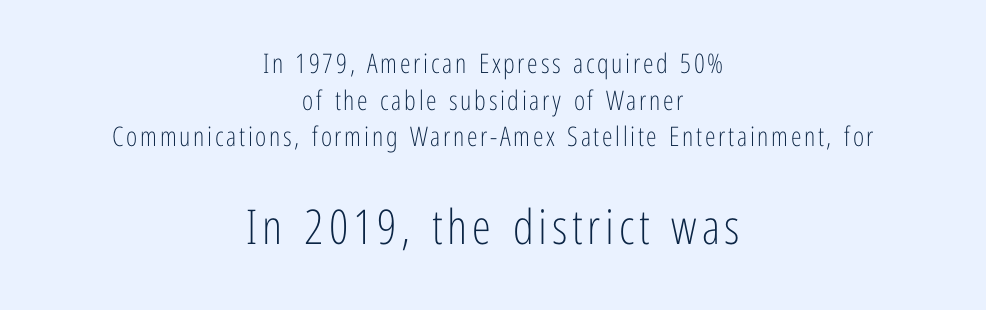
The image shows 48 px light, condensed sans-serif type, upright; set centered, normal line spacing (1.36x), not underlined; the second (bottom) block is 1.78x larger; low stroke contrast and a medium x-height.
